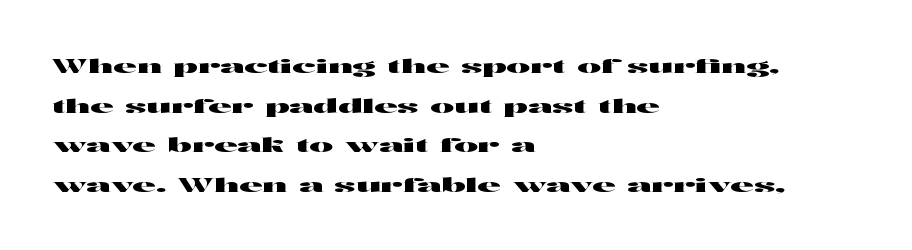
{"italic": "no", "underline": "no", "align": "left", "line_spacing": "loose", "line_spacing_ratio": 1.98, "letter_spacing": "normal", "letter_spacing_em": 0.0, "glyph_px": 20}
